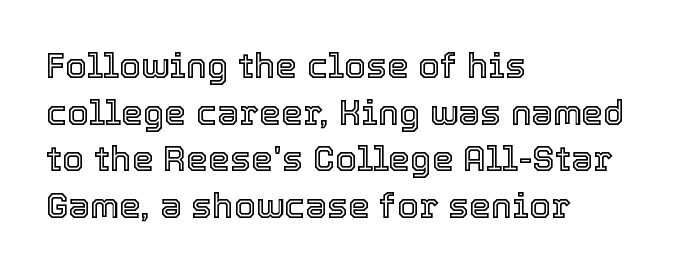
The image shows 35 px text type, upright; set left-aligned, normal line spacing (1.33x), normal letter spacing, not underlined; a medium x-height.
